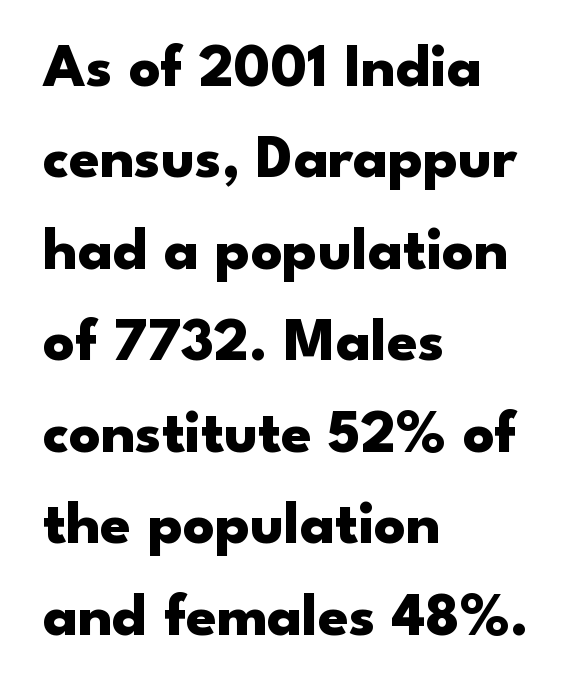
Do the characters align in a grid? No, the font is proportional. The passage is arranged the way most books set body copy — flush left. Vertical strokes here are truly vertical. These lines carry a lot of weight — the face is fully bold. One glance says typical: line gaps are just what's usual.
